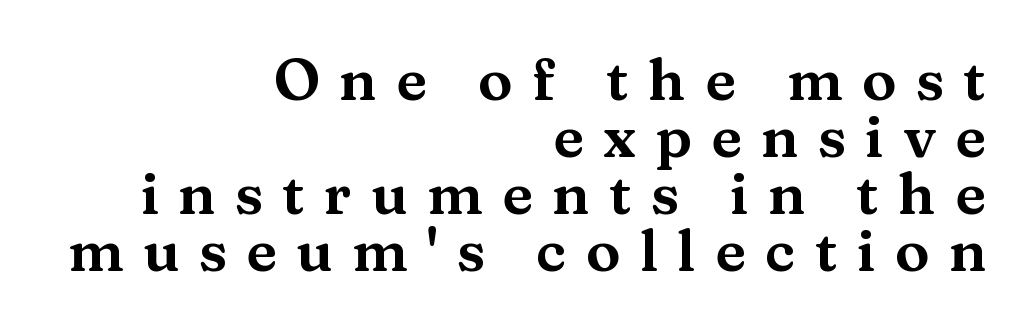
{"serif": "yes", "italic": "no", "width": "wide", "stroke_contrast": "medium", "x_height": "medium", "monospaced": "no", "underline": "no", "align": "right", "line_spacing": "tight", "line_spacing_ratio": 0.98, "letter_spacing": "wide", "letter_spacing_em": 0.33, "glyph_px": 58}
